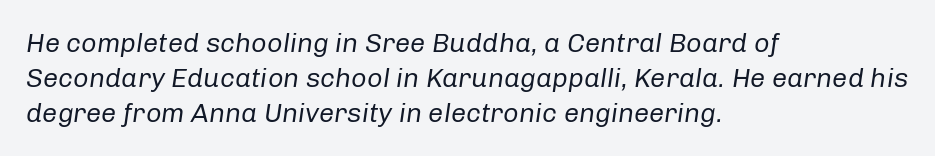
These lines are set flush left with a ragged right edge. Horizontal bands of white between lines are of average thickness. Unbolded letterforms with no extra heft. Words float on clear page, feet unadorned. Notice how the stems are inclined rather than vertical — that's the hallmark of italics.
